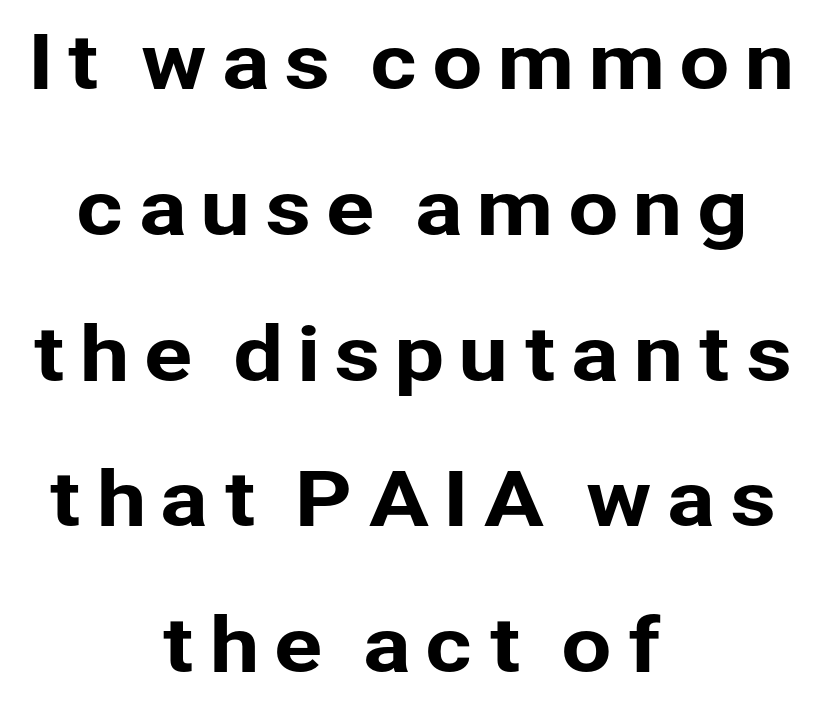
Q: Is the text italic (slanted)? A: No, it is upright.
Q: Is the typeface a serif or a sans-serif typeface? A: Sans-serif.
Q: Is the text underlined? A: No.
Q: How is the paragraph aligned? A: Centered.
Q: Is the spacing between lines tight, normal or loose? A: Loose.
Q: Width (condensed, normal, or wide)? A: Normal.
Q: Stroke contrast? A: Low.
Q: x-height? A: Medium.
Q: Monospaced? A: No.
